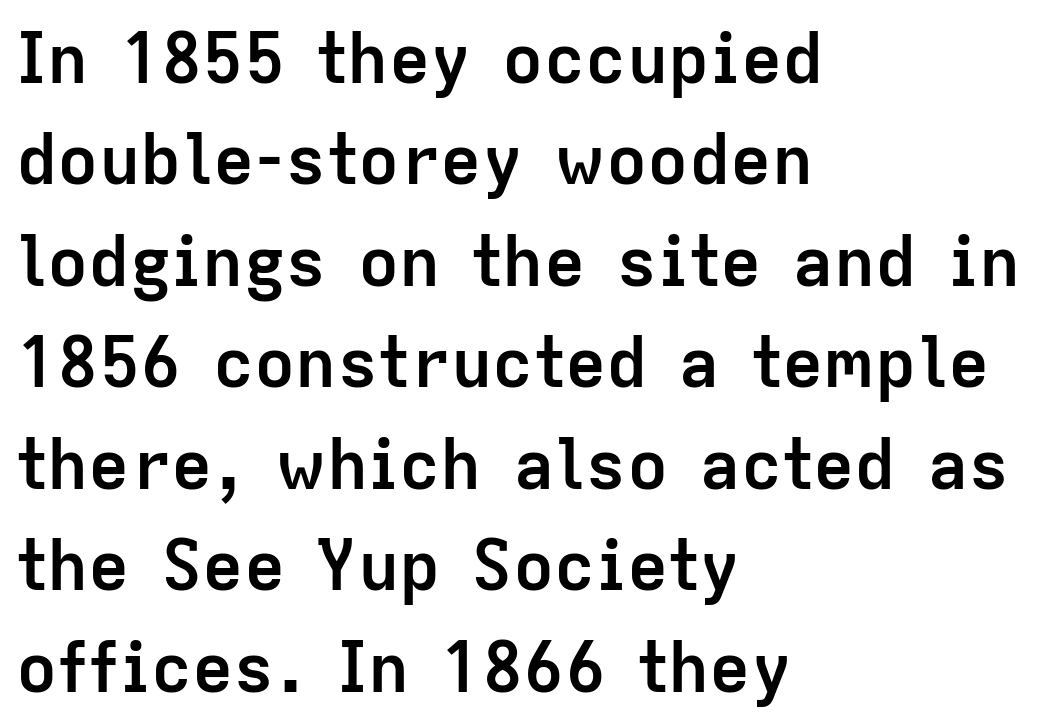
{"serif": "no", "italic": "no", "bold": "yes", "weight": "semibold", "width": "normal", "stroke_contrast": "low", "x_height": "medium", "monospaced": "no", "underline": "no", "align": "left", "line_spacing": "normal", "line_spacing_ratio": 1.47, "letter_spacing": "normal", "letter_spacing_em": 0.0, "glyph_px": 69}
